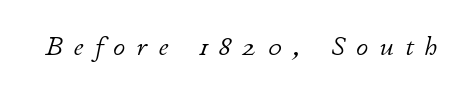
The lettering tilts uniformly, giving the passage an italic look. Weight: not bold — regular or lighter. The tracking reads as deliberately expanded to a designer's eye. Words float on clear page, feet unadorned.
